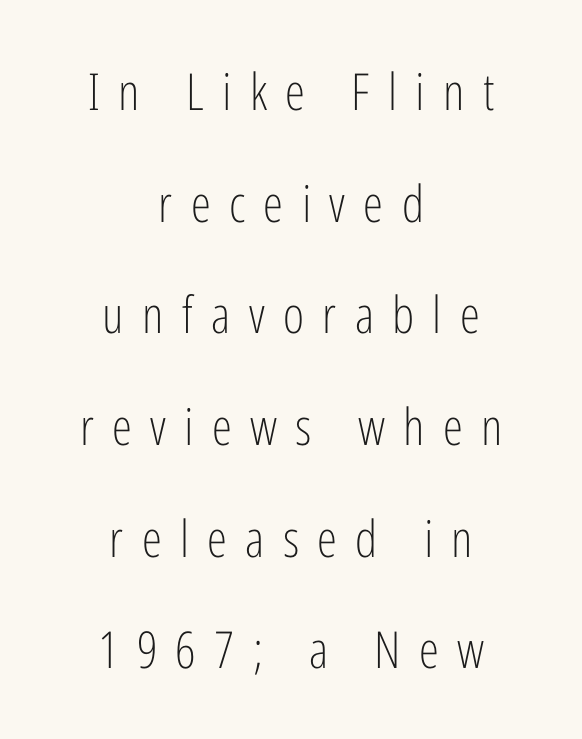
When letters stand straight like this, we call the style roman or upright. The rendering shows plain stroke endings on the letterforms — a sans-serif design. Counters stay open thanks to moderate or lighter strokes. Does extra space separate the letters? Yes, quite a lot of it. The strip under each line holds only bare page.
